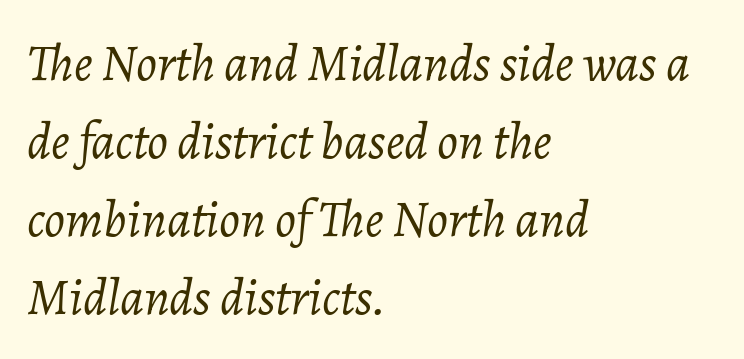
The image shows 52 px light type, italic (leaning right); set left-aligned, normal line spacing (1.5x), normal letter spacing, not underlined; low stroke contrast and a medium x-height.
